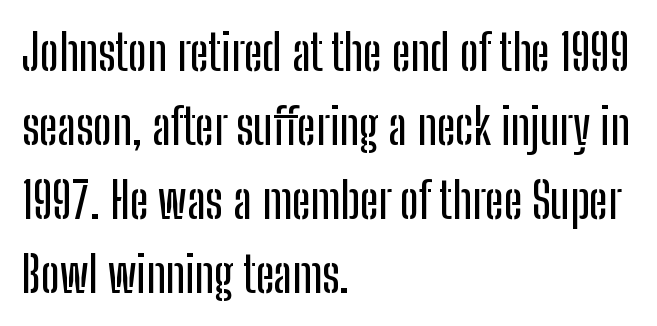
You could not count columns in this text — the font is proportionally spaced. These lines are set flush left with a ragged right edge. Compared with typical paragraphs, the rows here are spaced about the same. A bare baseline throughout the passage. Is this a sans? Yes — the strokes have no serifs. This is the regular roman posture of the typeface.
